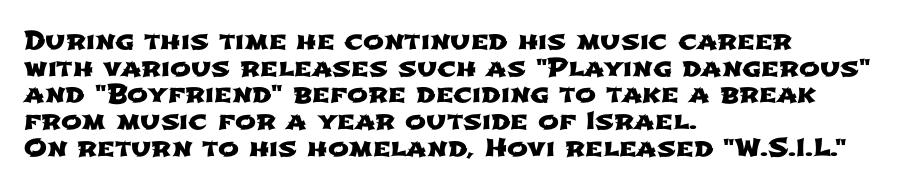
Standard letterfit; no display-style spreading of the glyphs. Visually the block forms a straight wall on the left and a jagged coastline on the right. A typesetter would call this leading minimal, almost set solid. Honestly, there is no underline to notice here at all.
